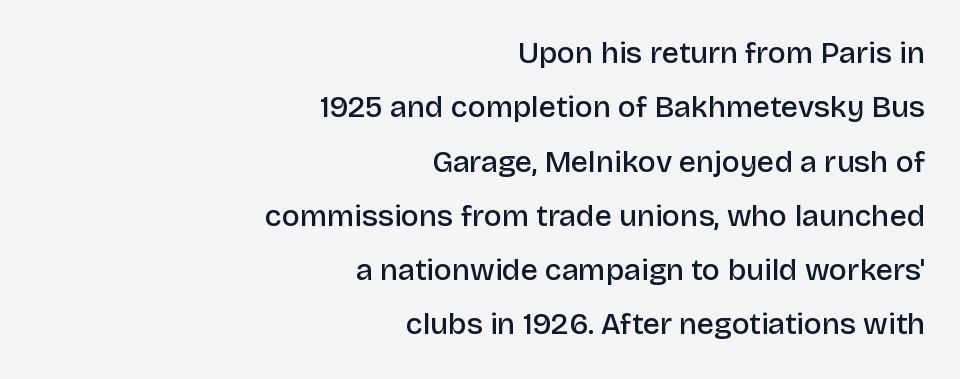
The image shows 30 px semibold sans-serif type, upright; set right-aligned, line spacing 1.81x, normal letter spacing, not underlined; low stroke contrast and a large x-height.
